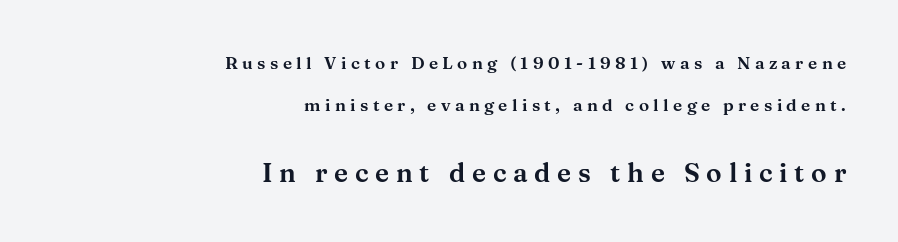
Q: Is the text italic (slanted)? A: No, it is upright.
Q: Is the text underlined? A: No.
Q: How is the paragraph aligned? A: Right-aligned.
Q: Is the spacing between letters normal or unusually wide? A: Unusually wide.
Q: Is the spacing between lines tight, normal or loose? A: Loose.
Q: Which block of text is set in a larger size, the first (top) or the second (bottom)? A: The second (bottom) one.
